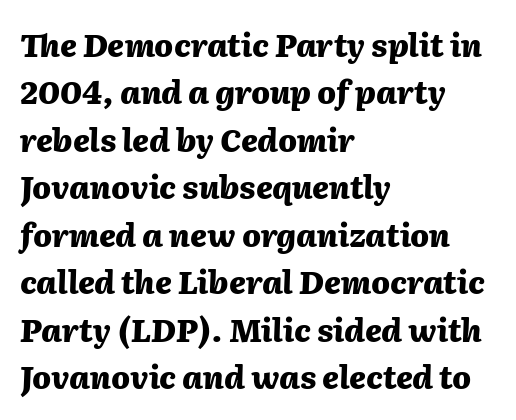
{"italic": "yes", "lean": "right", "slant_degrees": 2, "bold": "yes", "weight": "heavy", "width": "normal", "stroke_contrast": "medium", "x_height": "medium", "monospaced": "no", "underline": "no", "align": "left", "line_spacing": "normal", "line_spacing_ratio": 1.53, "letter_spacing": "normal", "letter_spacing_em": 0.0, "glyph_px": 31}
